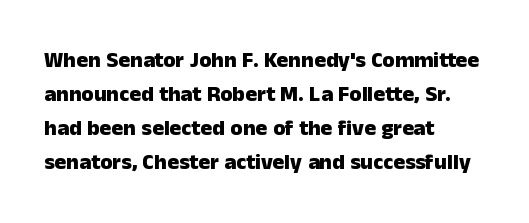
Q: Is the text bold? A: Yes.
Q: Is the text italic (slanted)? A: No, it is upright.
Q: Is the text underlined? A: No.
Q: How is the paragraph aligned? A: Left-aligned.
Q: Is the spacing between letters normal or unusually wide? A: Normal.
Q: Is the spacing between lines tight, normal or loose? A: Normal.
